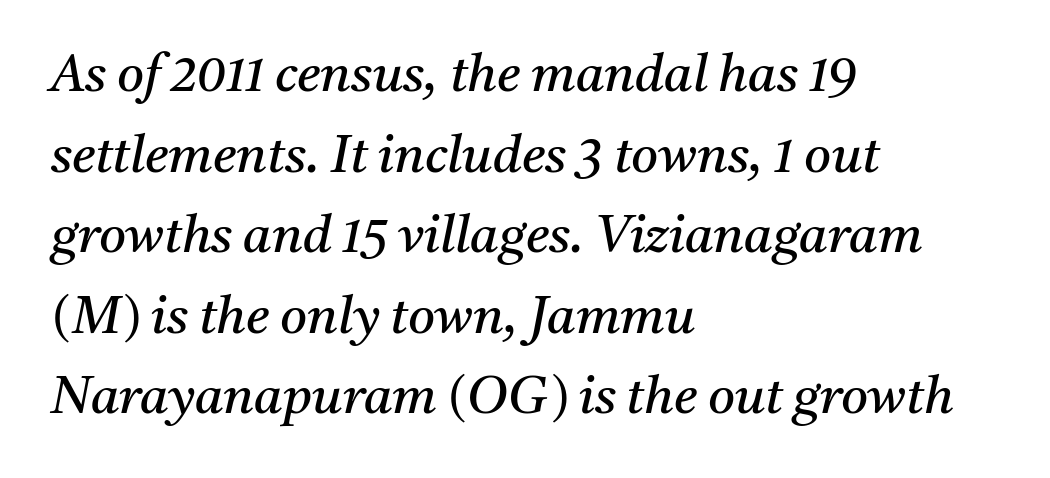
{"serif": "yes", "italic": "yes", "lean": "right", "slant_degrees": 11, "bold": "no", "weight": "regular", "width": "normal", "stroke_contrast": "medium", "x_height": "medium", "monospaced": "no", "underline": "no", "align": "left", "line_spacing": "normal", "line_spacing_ratio": 1.55, "letter_spacing": "normal", "letter_spacing_em": 0.0, "glyph_px": 52}
